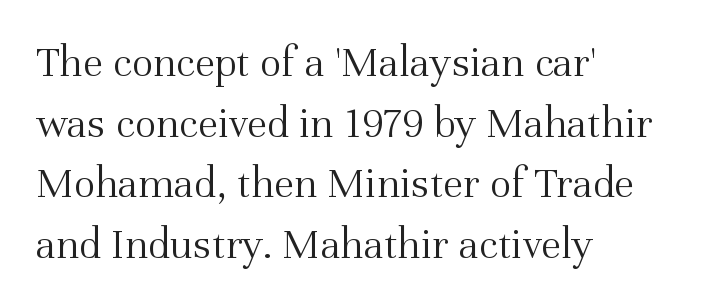
The image shows 45 px light serif type, upright; set left-aligned, normal line spacing (1.35x), normal letter spacing, not underlined; medium stroke contrast and a medium x-height.
